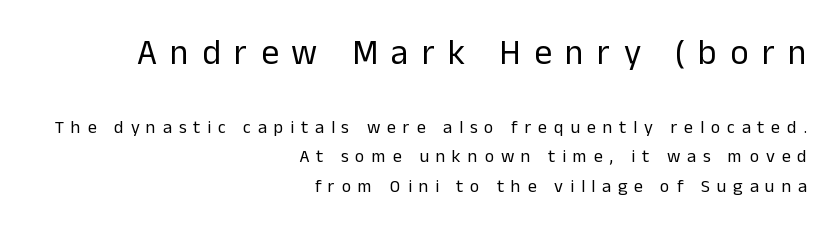
{"serif": "no", "italic": "no", "bold": "no", "weight": "regular", "width": "normal", "stroke_contrast": "low", "x_height": "medium", "monospaced": "no", "underline": "no", "align": "right", "line_spacing": "normal", "line_spacing_ratio": 1.65, "letter_spacing": "wide", "letter_spacing_em": 0.38, "larger_block": "first", "size_ratio": 1.94, "glyph_px": 35}
